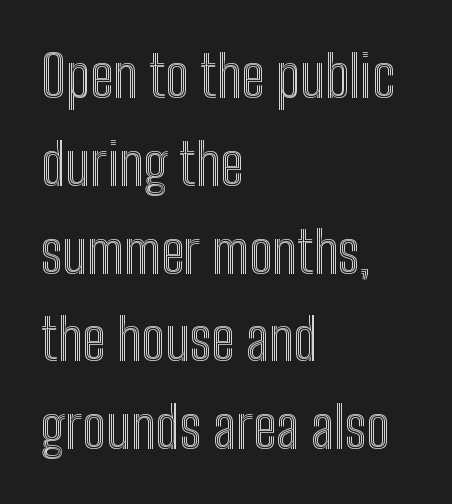
The image shows 57 px condensed type, upright; set left-aligned, normal line spacing (1.54x), normal letter spacing, not underlined; a medium x-height.
